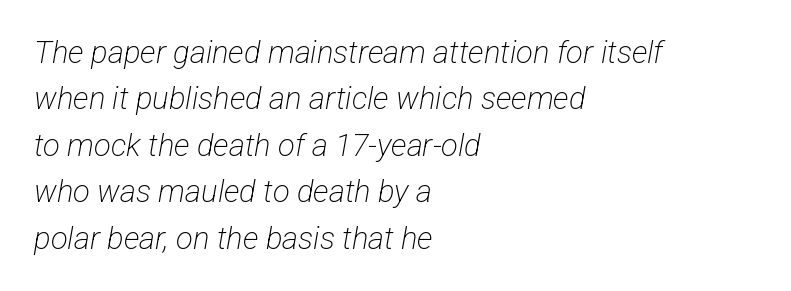
What kind of face is this? One without serifs — a sans. Characters follow at the spacing the type designer built in. The typesetting does not lean heavy: it is not bold. Regular leading. The foot of each line stays bare and open. Every row of glyphs begins at an identical x-position on the left.
